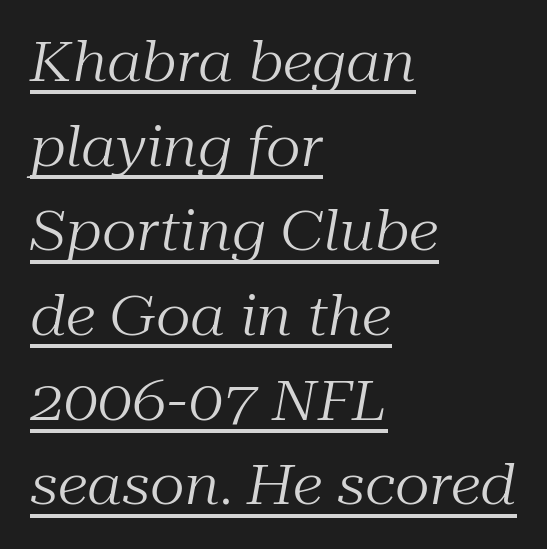
Yep, that's italic — everything's leaning. The rag falls on the right side of this text block. The specimen includes a rule beneath the text block's lines. Characters follow at the spacing the type designer built in. Spacing verdict: proportional, widths tailored to each character. Is this a sans? No — the strokes have serifs.
